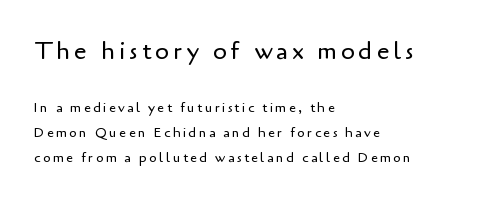
Q: Is the text bold? A: No.
Q: Is the text italic (slanted)? A: No, it is upright.
Q: Is the text underlined? A: No.
Q: How is the paragraph aligned? A: Left-aligned.
Q: Which block of text is set in a larger size, the first (top) or the second (bottom)? A: The first (top) one.
